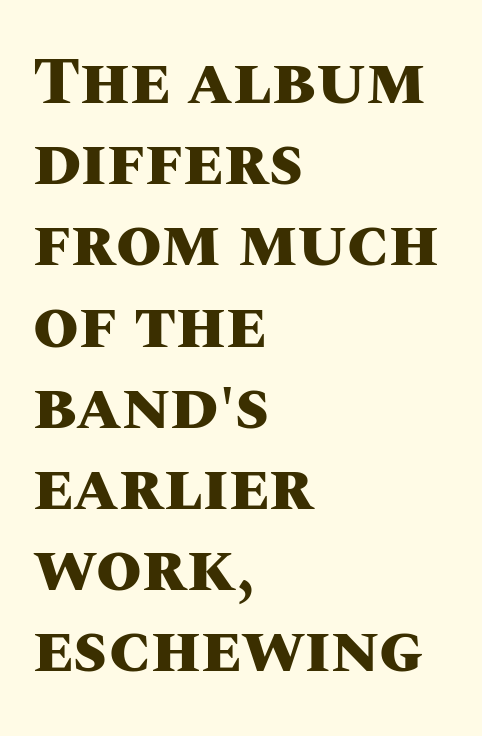
Q: Is the text bold? A: Yes.
Q: Is the text italic (slanted)? A: No, it is upright.
Q: Is the text underlined? A: No.
Q: How is the paragraph aligned? A: Left-aligned.
Q: Is the spacing between letters normal or unusually wide? A: Normal.
Q: Width (condensed, normal, or wide)? A: Normal.
Q: Stroke contrast? A: Medium.
Q: x-height? A: Large.
Q: Monospaced? A: No.
